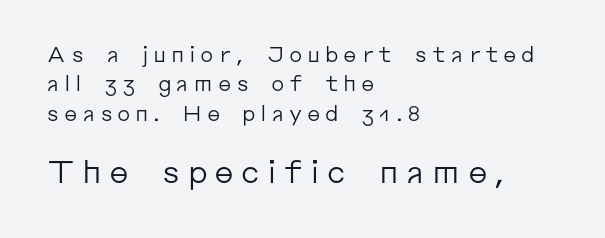
The image shows 31 px regular-weight sans-serif type, upright; set left-aligned, normal line spacing (1.4x), unusually wide letter spacing (+0.21 em), not underlined; the second (bottom) block is 1.48x larger; low stroke contrast and a medium x-height.
